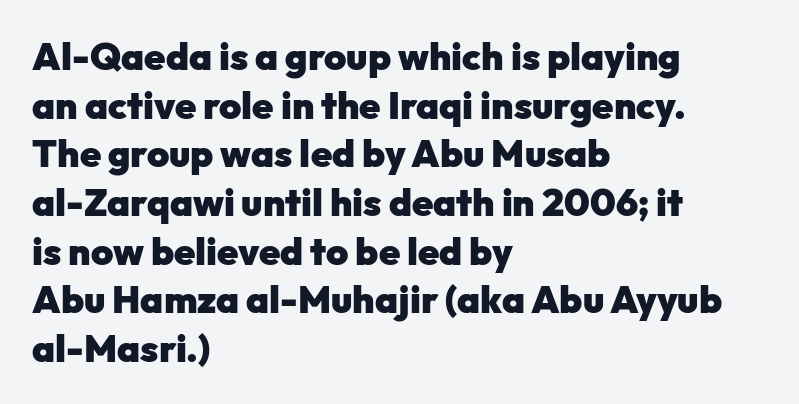
Regarding leading, the lines here are spaced in the standard way. The letters stand straight up with perfectly vertical stems. Glance below the letters and you will spot only blank space. The passage is arranged the way most books set body copy — flush left.
